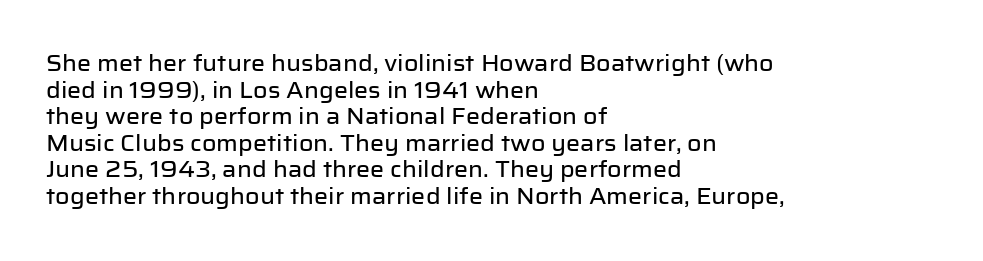
{"italic": "no", "underline": "no", "align": "left", "line_spacing_ratio": 1.21, "letter_spacing": "normal", "letter_spacing_em": 0.0, "glyph_px": 22}
